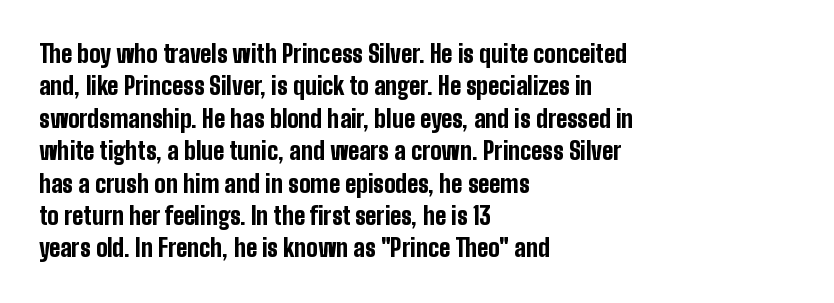
The image shows 24 px bold type, upright; set left-aligned, normal line spacing (1.35x), normal letter spacing, not underlined.
